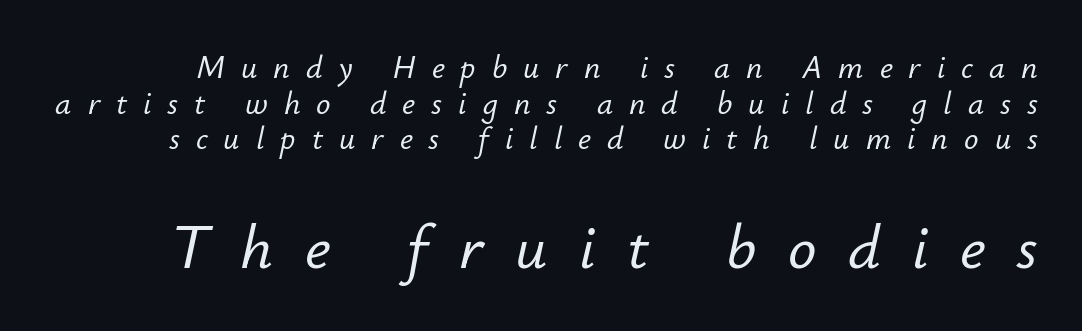
Q: Is the text italic (slanted)? A: Yes, it leans right by about 12 degrees.
Q: Is the text underlined? A: No.
Q: Is the spacing between letters normal or unusually wide? A: Unusually wide.
Q: Is the spacing between lines tight, normal or loose? A: Tight.
Q: Which block of text is set in a larger size, the first (top) or the second (bottom)? A: The second (bottom) one.
Q: Width (condensed, normal, or wide)? A: Normal.
Q: Stroke contrast? A: Low.
Q: x-height? A: Small.
Q: Monospaced? A: No.
